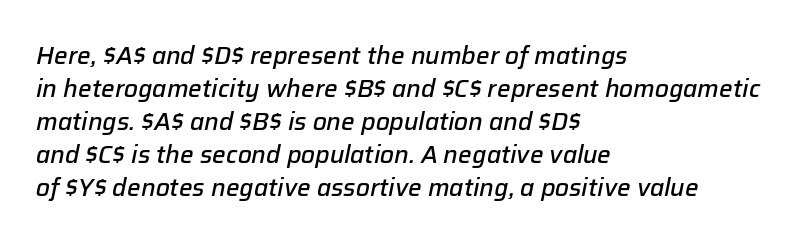
Q: Is the text bold? A: Semi-bold.
Q: Is the text italic (slanted)? A: Yes, it leans right by about 12 degrees.
Q: Is the text underlined? A: No.
Q: How is the paragraph aligned? A: Left-aligned.
Q: Is the spacing between letters normal or unusually wide? A: Normal.
Q: Is the spacing between lines tight, normal or loose? A: Normal.
